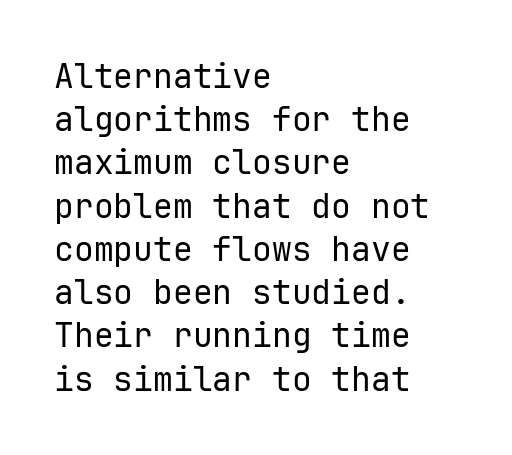
The image shows 33 px regular-weight sans-serif type, upright; set left-aligned, normal line spacing (1.31x), normal letter spacing, not underlined; low stroke contrast and a medium x-height.
